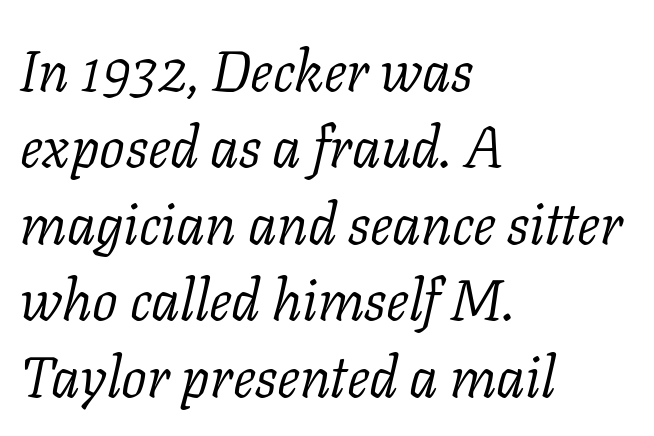
Is the type slanted? Yes — the strokes lean at a clear angle. Notice how the passage keeps a crisp vertical edge on the left only. Letter spacing: default. Interline gaps are of average width in this sample. A quiet, ordinary-to-light weight characterises the typeface.
